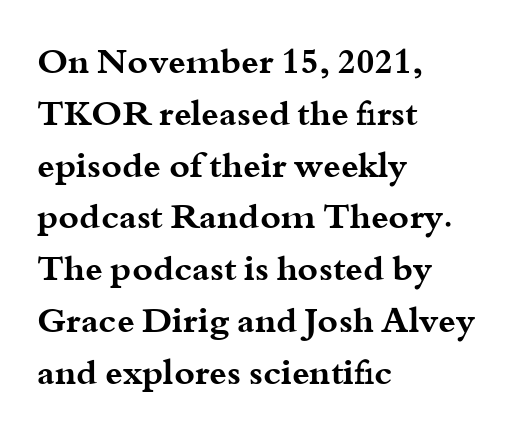
{"serif": "yes", "italic": "no", "bold": "yes", "weight": "bold", "width": "wide", "stroke_contrast": "medium", "x_height": "small", "monospaced": "no", "underline": "no", "align": "left", "line_spacing": "normal", "line_spacing_ratio": 1.48, "letter_spacing": "normal", "letter_spacing_em": 0.0, "glyph_px": 35}
